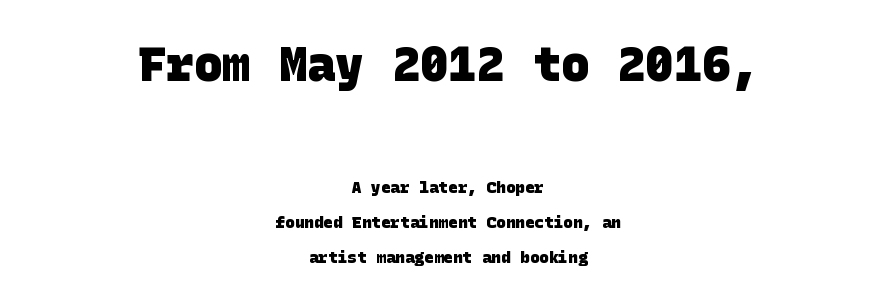
The image shows 47 px heavy sans-serif type; set centered, loose line spacing (2.2x), normal letter spacing, not underlined; the first (top) block is 2.94x larger; low stroke contrast and a large x-height.
